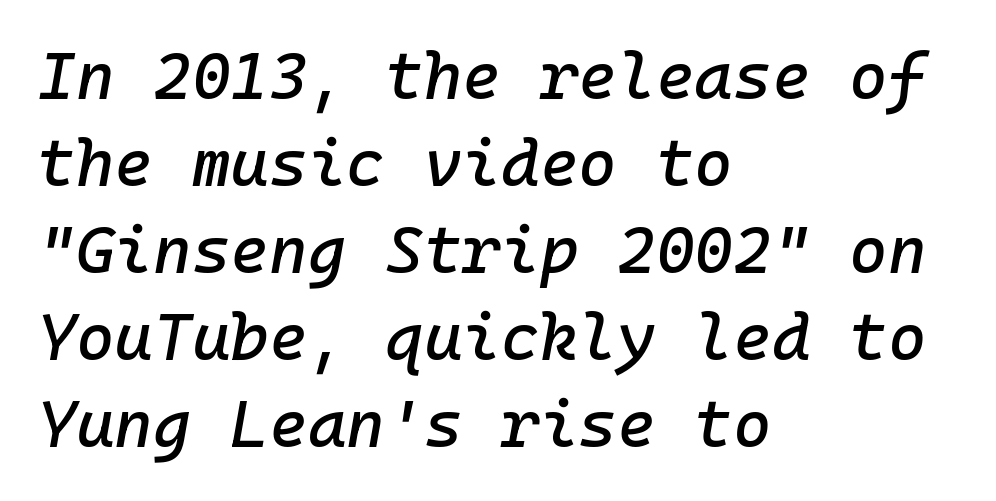
Q: Is the text italic (slanted)? A: Yes, it leans right by about 10 degrees.
Q: Is the text underlined? A: No.
Q: How is the paragraph aligned? A: Left-aligned.
Q: Is the spacing between letters normal or unusually wide? A: Normal.
Q: Is the spacing between lines tight, normal or loose? A: Normal.
Q: Width (condensed, normal, or wide)? A: Normal.
Q: Stroke contrast? A: Low.
Q: x-height? A: Medium.
